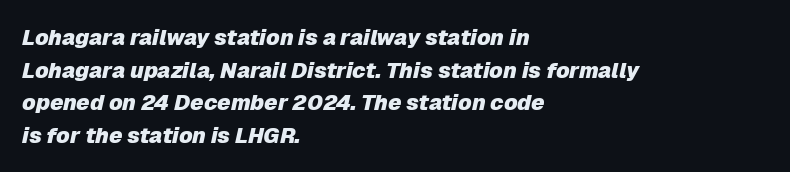
The image shows 22 px bold type, italic (leaning right); set left-aligned, normal line spacing (1.48x), normal letter spacing, not underlined.
